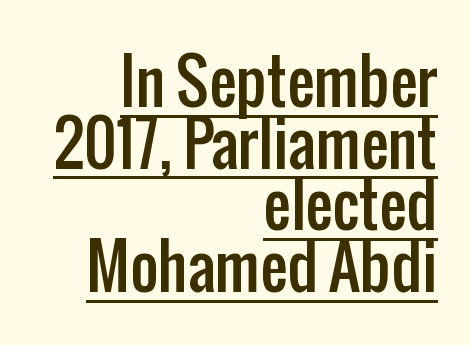
{"serif": "no", "italic": "no", "width": "condensed", "stroke_contrast": "low", "x_height": "medium", "monospaced": "no", "underline": "yes", "align": "right", "line_spacing": "tight", "line_spacing_ratio": 1.01, "letter_spacing": "normal", "letter_spacing_em": 0.0, "glyph_px": 61}
